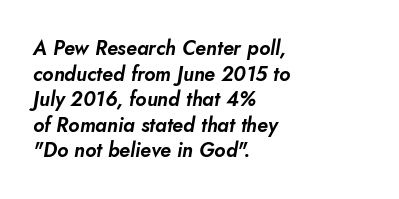
{"italic": "yes", "lean": "right", "slant_degrees": 10, "underline": "no", "align": "left", "line_spacing": "normal", "line_spacing_ratio": 1.28, "letter_spacing": "normal", "letter_spacing_em": 0.0, "glyph_px": 20}
